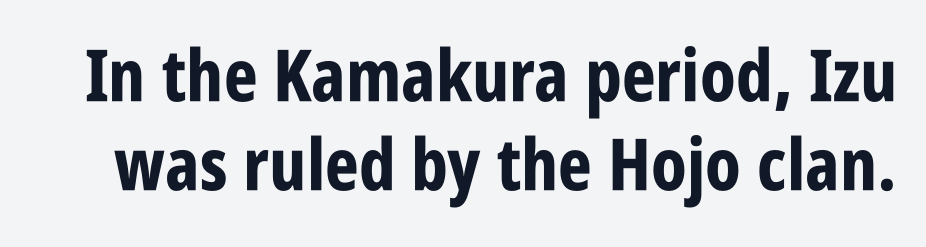
The image shows 72 px bold, condensed sans-serif type, upright; set line spacing 1.24x, normal letter spacing, not underlined; low stroke contrast and a large x-height.
